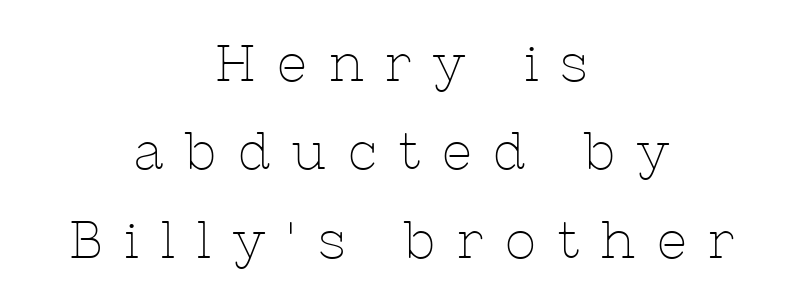
{"serif": "yes", "italic": "no", "bold": "no", "weight": "thin", "width": "normal", "stroke_contrast": "low", "x_height": "medium", "monospaced": "no", "underline": "no", "align": "center", "line_spacing": "normal", "line_spacing_ratio": 1.7, "letter_spacing": "wide", "letter_spacing_em": 0.42, "glyph_px": 52}
